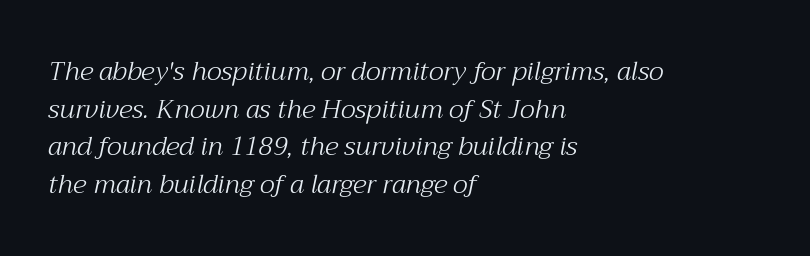
{"italic": "yes", "lean": "right", "slant_degrees": 12, "bold": "no", "underline": "no", "align": "left", "line_spacing": "normal", "line_spacing_ratio": 1.45, "letter_spacing": "normal", "letter_spacing_em": 0.0, "glyph_px": 26}
